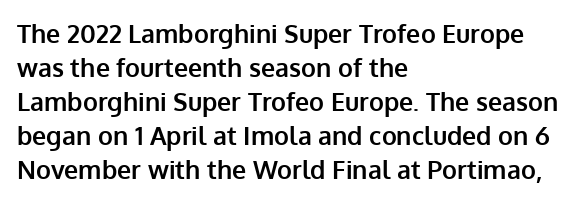
Just letters on the line, the space beneath them empty. No italicization has been applied; the sample stays upright. The rows are spaced the way most documents space them. The glyphs have the mass of a bold cut. Look at the tracking — it's just the regular setting, nothing added. Each line starts at the same left margin while the right side varies.
